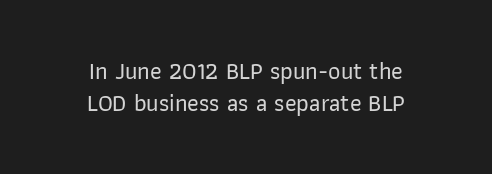
Q: Is the text italic (slanted)? A: No, it is upright.
Q: Is the text underlined? A: No.
Q: How is the paragraph aligned? A: Centered.
Q: Is the spacing between letters normal or unusually wide? A: Normal.
Q: Is the spacing between lines tight, normal or loose? A: Normal.
